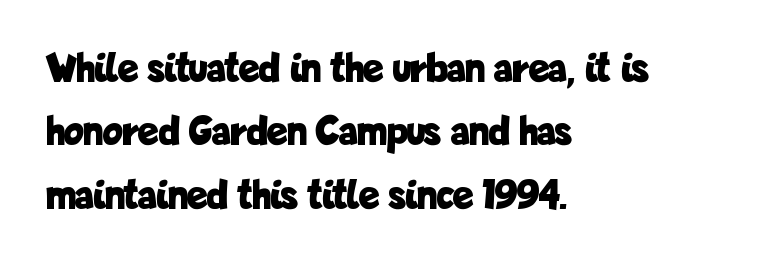
Is this a fixed-width face? No — the glyphs have proportional, varying widths. Heft: maximum for text — a bold. One glance says typical: line gaps are just what's usual. The characters display no serif detailing; their extremities are plain. Line starts are locked; line ends wander.
